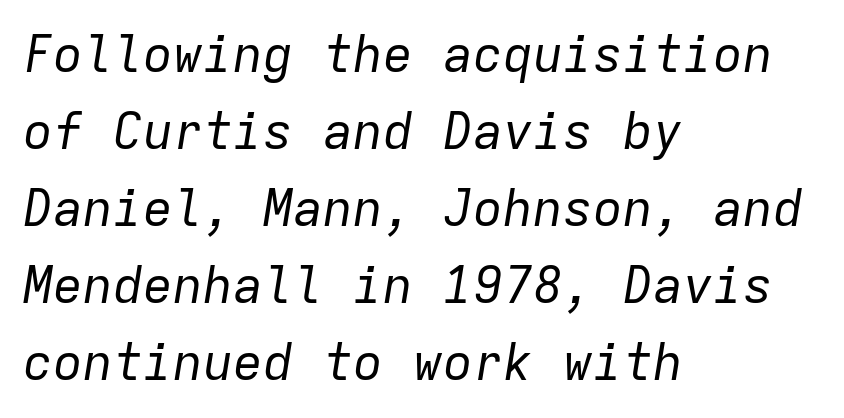
The image shows 50 px regular-weight type, italic (leaning right), monospaced; set left-aligned, normal line spacing (1.54x), normal letter spacing, not underlined; low stroke contrast and a medium x-height.
